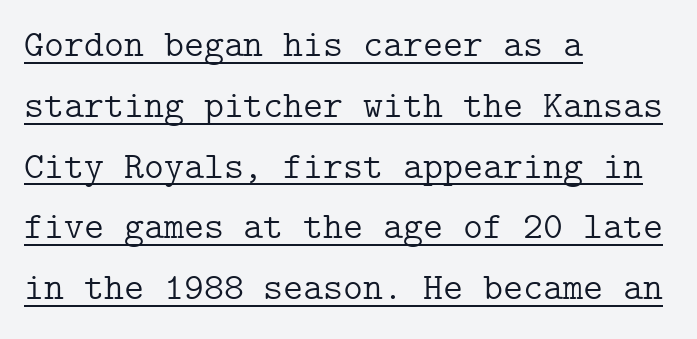
{"serif": "yes", "italic": "no", "bold": "no", "weight": "light", "width": "normal", "stroke_contrast": "low", "x_height": "medium", "underline": "yes", "align": "left", "line_spacing": "normal", "line_spacing_ratio": 1.6, "letter_spacing": "normal", "letter_spacing_em": 0.0, "glyph_px": 38}
